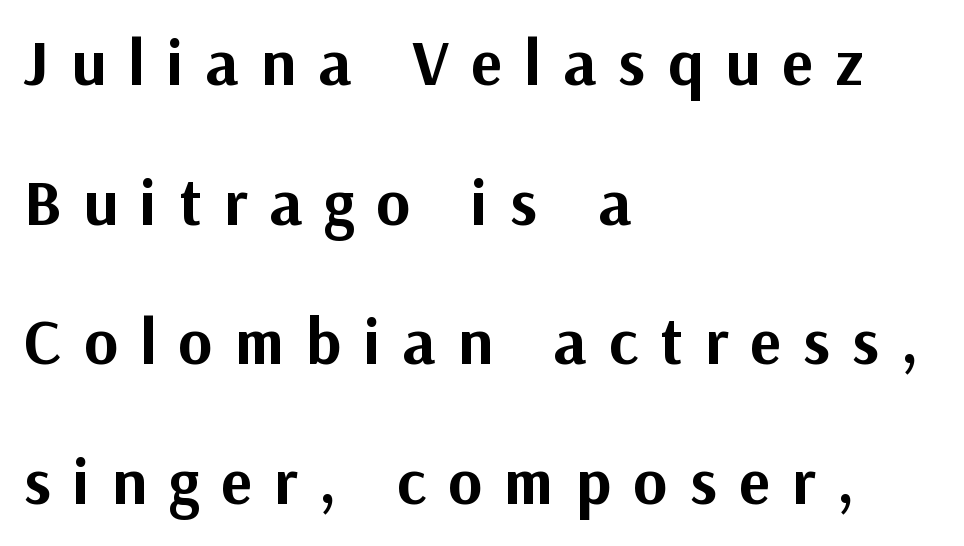
The image shows 65 px bold sans-serif type, upright; set left-aligned, loose line spacing (2.15x), unusually wide letter spacing (+0.34 em), not underlined; medium stroke contrast and a medium x-height.
